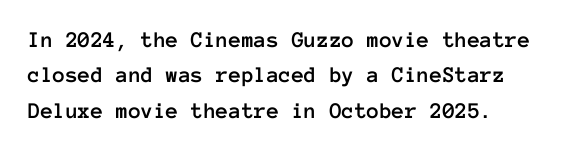
The image shows 23 px text type, upright; set left-aligned, normal line spacing (1.54x), normal letter spacing, not underlined.
